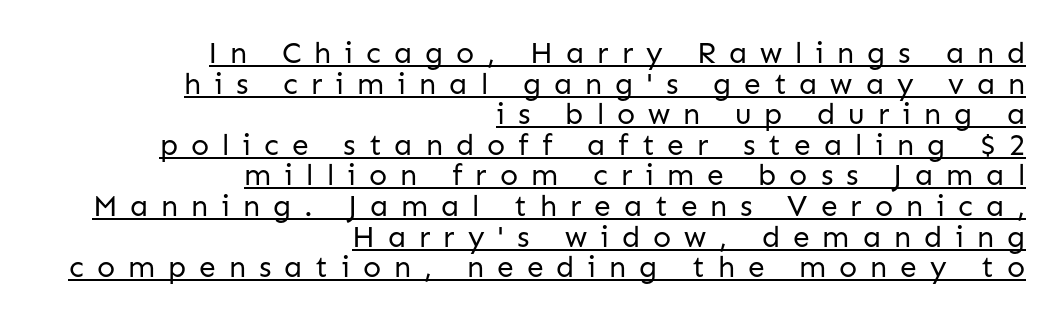
The rendered words wear a rule along their underside. Ink coverage per letter is moderate at most. Observe the wide spacing: letters keep a clear distance from each other. Vertical strokes here are truly vertical. Varying glyph widths throughout — classic text-font behaviour.
